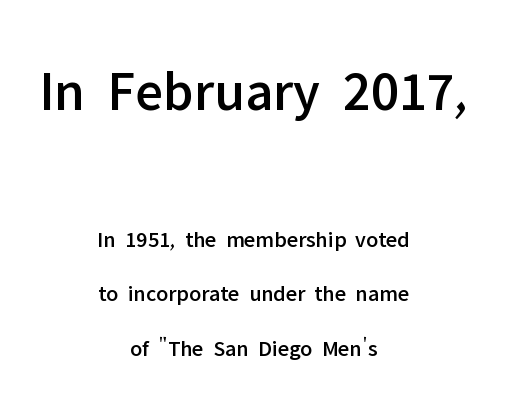
The image shows 57 px sans-serif type, upright; set centered, loose line spacing (2.37x), normal letter spacing, not underlined; the first (top) block is 2.48x larger; low stroke contrast and a medium x-height.
